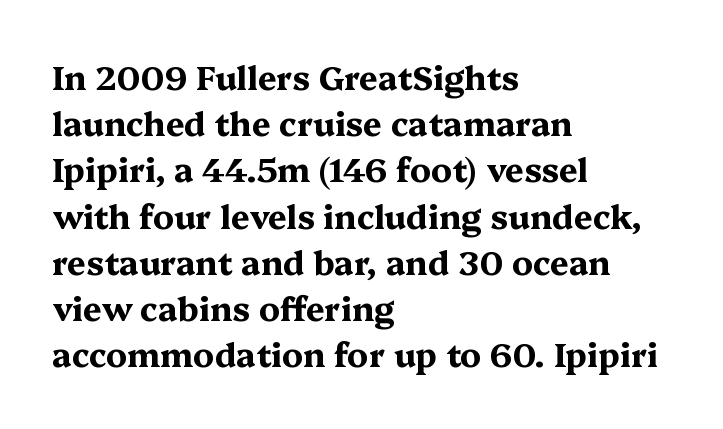
Q: Is the text bold? A: Yes.
Q: Is the text italic (slanted)? A: No, it is upright.
Q: Is the typeface a serif or a sans-serif typeface? A: Serif.
Q: Is the text underlined? A: No.
Q: How is the paragraph aligned? A: Left-aligned.
Q: Is the spacing between letters normal or unusually wide? A: Normal.
Q: Is the spacing between lines tight, normal or loose? A: Normal.
Q: Width (condensed, normal, or wide)? A: Wide.
Q: Stroke contrast? A: Medium.
Q: x-height? A: Medium.
Q: Monospaced? A: No.
